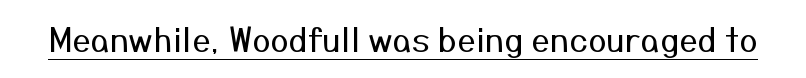
{"serif": "no", "italic": "no", "bold": "no", "weight": "regular", "width": "normal", "stroke_contrast": "medium", "x_height": "medium", "monospaced": "no", "underline": "yes", "letter_spacing": "normal", "letter_spacing_em": 0.0, "glyph_px": 33}
